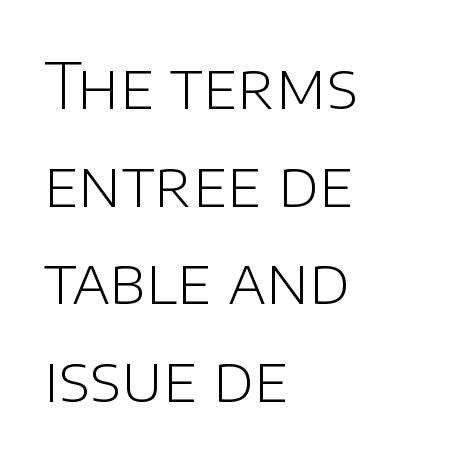
Q: Is the text bold? A: No.
Q: Is the text italic (slanted)? A: No, it is upright.
Q: Is the typeface a serif or a sans-serif typeface? A: Sans-serif.
Q: Is the text underlined? A: No.
Q: How is the paragraph aligned? A: Left-aligned.
Q: Is the spacing between letters normal or unusually wide? A: Normal.
Q: Is the spacing between lines tight, normal or loose? A: Normal.
Q: Width (condensed, normal, or wide)? A: Normal.
Q: Stroke contrast? A: Low.
Q: x-height? A: Large.
Q: Monospaced? A: No.
